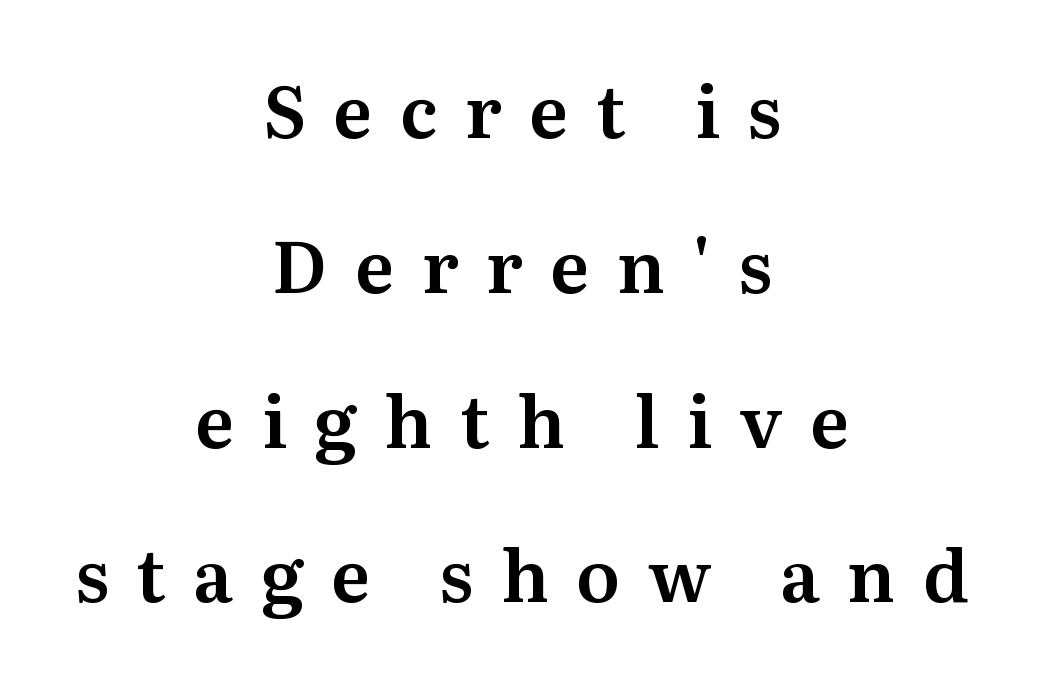
Q: Is the text italic (slanted)? A: No, it is upright.
Q: Is the typeface a serif or a sans-serif typeface? A: Serif.
Q: Is the text underlined? A: No.
Q: How is the paragraph aligned? A: Centered.
Q: Is the spacing between letters normal or unusually wide? A: Unusually wide.
Q: Is the spacing between lines tight, normal or loose? A: Loose.
Q: Width (condensed, normal, or wide)? A: Normal.
Q: Stroke contrast? A: Medium.
Q: x-height? A: Medium.
Q: Monospaced? A: No.
